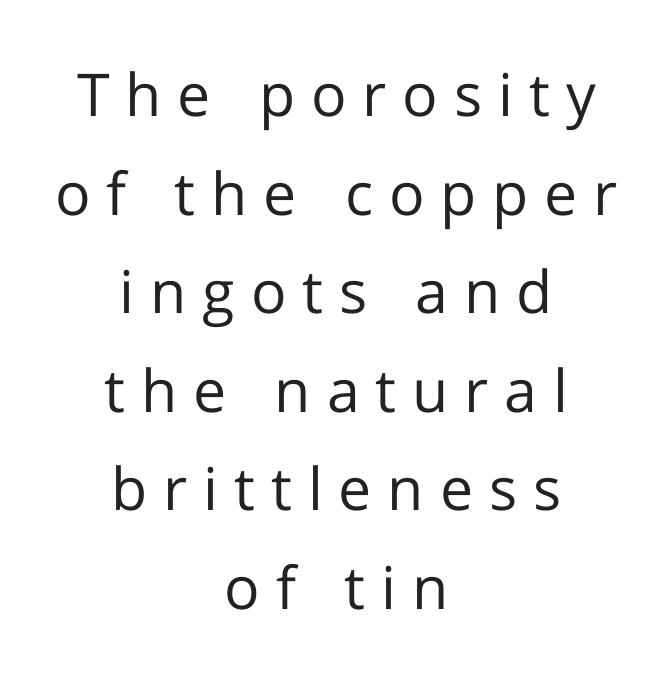
Honestly, there is no underline to notice here at all. Rendered with straight, roman letterforms. Note the varied advance widths — an 'i' is clearly narrower than an 'm'. Does extra space separate the letters? Yes, quite a lot of it. Stroke thickness stays within the range of a standard reading face or lighter.
